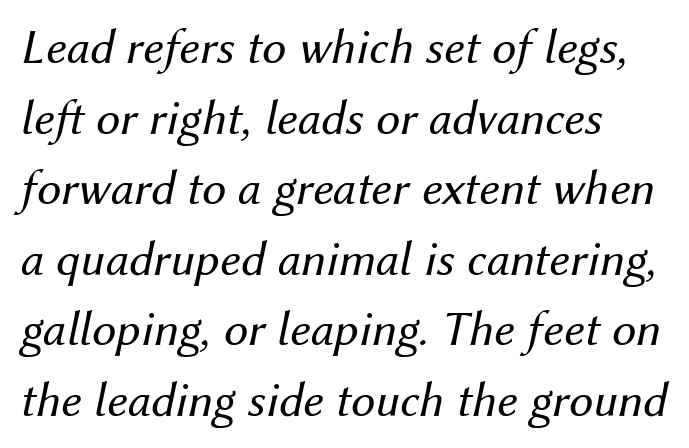
Q: Is the text bold? A: No.
Q: Is the text italic (slanted)? A: Yes, it leans right by about 12 degrees.
Q: Is the text underlined? A: No.
Q: How is the paragraph aligned? A: Left-aligned.
Q: Is the spacing between letters normal or unusually wide? A: Normal.
Q: Is the spacing between lines tight, normal or loose? A: Normal.
Q: Width (condensed, normal, or wide)? A: Normal.
Q: Stroke contrast? A: Medium.
Q: x-height? A: Medium.
Q: Monospaced? A: No.
